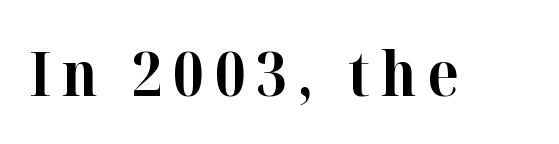
The image shows 62 px bold serif type, upright; set not underlined; high stroke contrast and a medium x-height.
